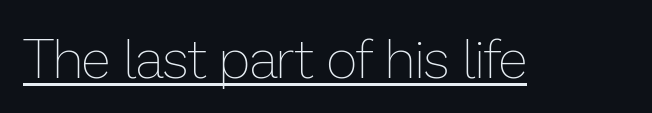
The tracking reads as untouched default to a designer's eye. Looks like regular typesetting: each glyph gets only the width it needs. Tall strokes in this sample are plumb rather than angled. Somebody hit Ctrl+U on this one — the words are underlined. Summary of weight: not heavy and not bold.
